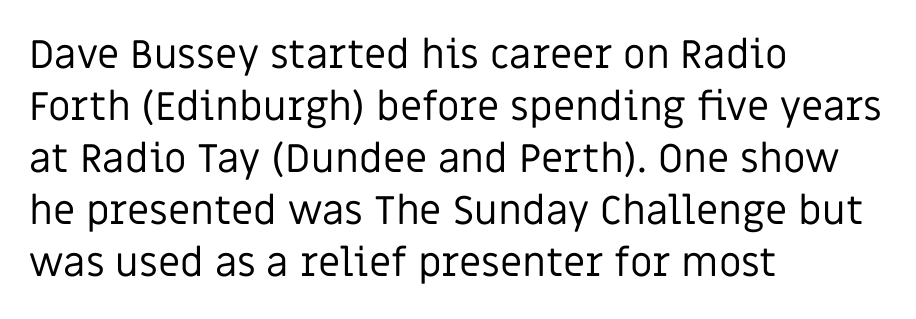
The face used here is proportionally spaced, like ordinary book or web type. Italic? Not at all — the glyphs are vertical. A typesetter would call this leading conventional body-copy spacing. The font is comparable to plain body text, perhaps lighter. Descenders are the only things crossing below the line.
